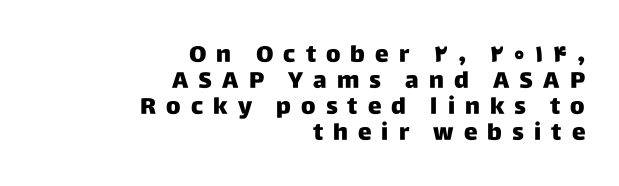
Clear beneath every line of the passage. Here the glyphs are tracked loosely, breaking word shapes into spaced letters. The lettering holds an erect, upright posture throughout. Does the copy run flush right? Yes — the right margin is perfectly even. The vertical gap from one line to the next is small.
